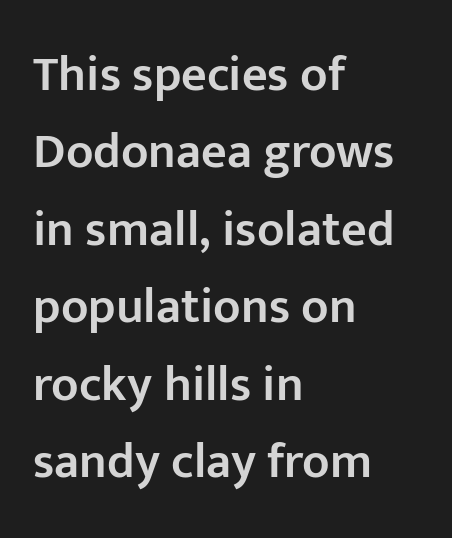
Q: Is the text bold? A: Semi-bold.
Q: Is the text italic (slanted)? A: No, it is upright.
Q: Is the typeface a serif or a sans-serif typeface? A: Sans-serif.
Q: Is the text underlined? A: No.
Q: How is the paragraph aligned? A: Left-aligned.
Q: Is the spacing between letters normal or unusually wide? A: Normal.
Q: Is the spacing between lines tight, normal or loose? A: Normal.
Q: Width (condensed, normal, or wide)? A: Normal.
Q: Stroke contrast? A: Low.
Q: x-height? A: Medium.
Q: Monospaced? A: No.
